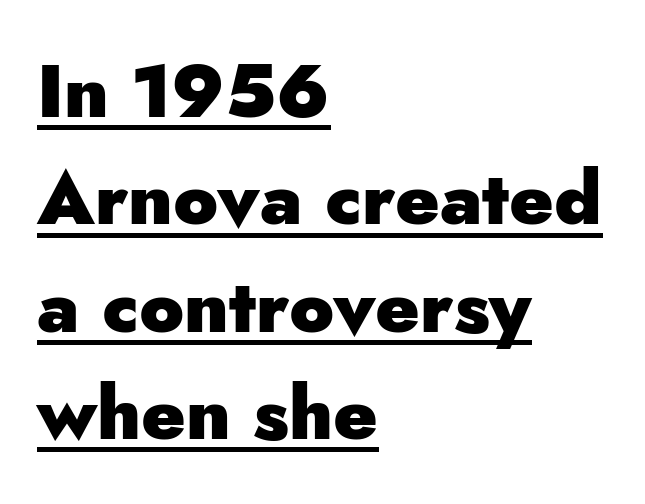
Q: Is the text bold? A: Yes.
Q: Is the text italic (slanted)? A: No, it is upright.
Q: Is the typeface a serif or a sans-serif typeface? A: Sans-serif.
Q: Is the text underlined? A: Yes.
Q: How is the paragraph aligned? A: Left-aligned.
Q: Is the spacing between letters normal or unusually wide? A: Normal.
Q: Is the spacing between lines tight, normal or loose? A: Normal.
Q: Width (condensed, normal, or wide)? A: Normal.
Q: Stroke contrast? A: Low.
Q: x-height? A: Small.
Q: Monospaced? A: No.
